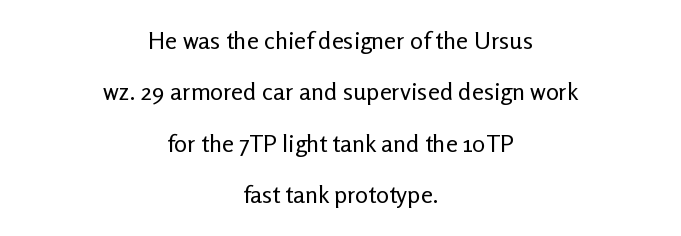
{"italic": "no", "bold": "no", "underline": "no", "align": "center", "line_spacing": "loose", "line_spacing_ratio": 2.14, "letter_spacing": "normal", "letter_spacing_em": 0.0, "glyph_px": 24}
